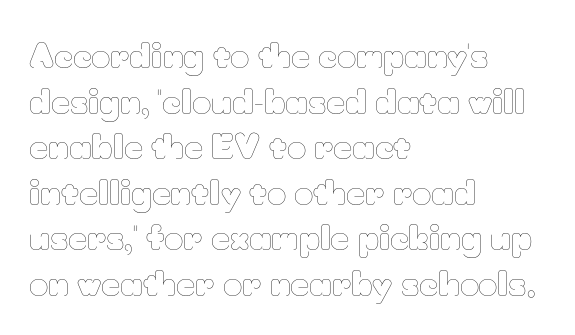
Q: Is the text bold? A: No.
Q: Is the text italic (slanted)? A: No, it is upright.
Q: Is the text underlined? A: No.
Q: How is the paragraph aligned? A: Left-aligned.
Q: Is the spacing between letters normal or unusually wide? A: Normal.
Q: Is the spacing between lines tight, normal or loose? A: Normal.
Q: Width (condensed, normal, or wide)? A: Normal.
Q: Stroke contrast? A: Low.
Q: x-height? A: Small.
Q: Monospaced? A: No.
